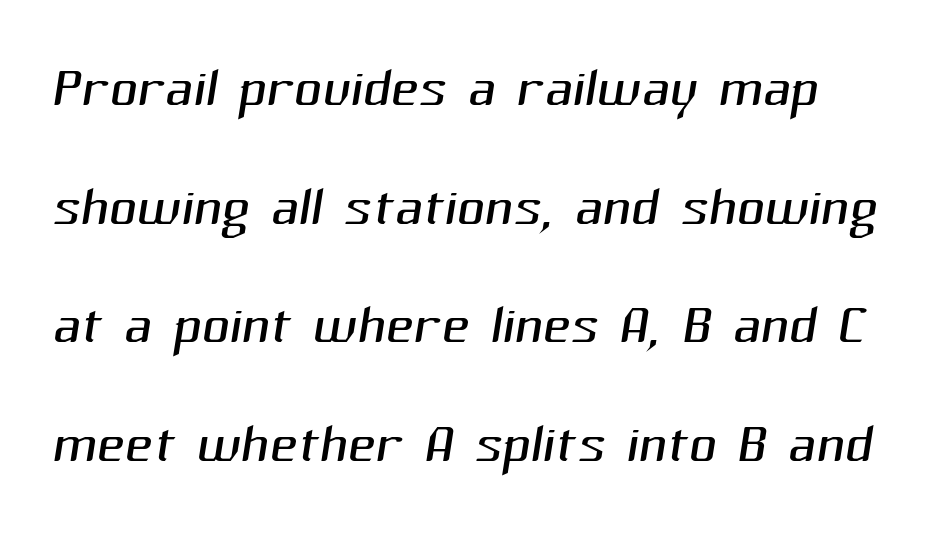
The image shows 77 px light sans-serif type; set normal line spacing (1.54x), normal letter spacing, not underlined; medium stroke contrast and a medium x-height.
